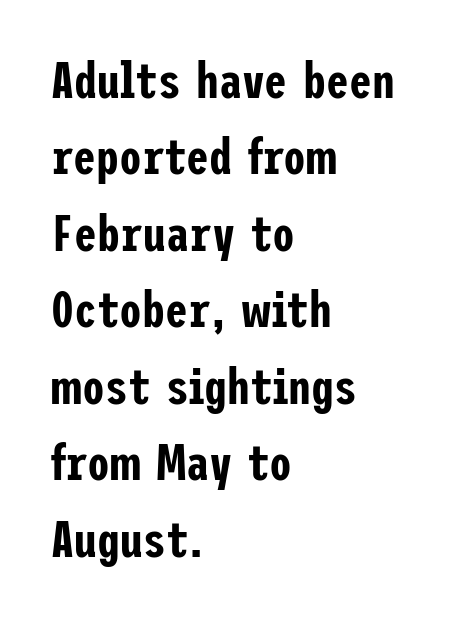
The image shows 51 px condensed sans-serif type, upright; set left-aligned, normal line spacing (1.5x), normal letter spacing, not underlined; low stroke contrast and a medium x-height.
